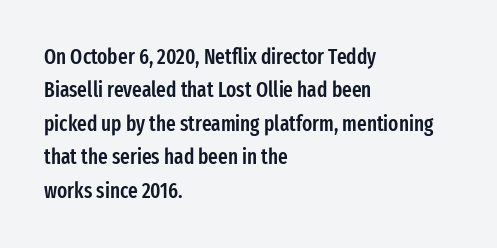
Q: Is the text bold? A: Semi-bold.
Q: Is the text italic (slanted)? A: No, it is upright.
Q: Is the text underlined? A: No.
Q: How is the paragraph aligned? A: Left-aligned.
Q: Is the spacing between letters normal or unusually wide? A: Normal.
Q: Is the spacing between lines tight, normal or loose? A: Normal.
